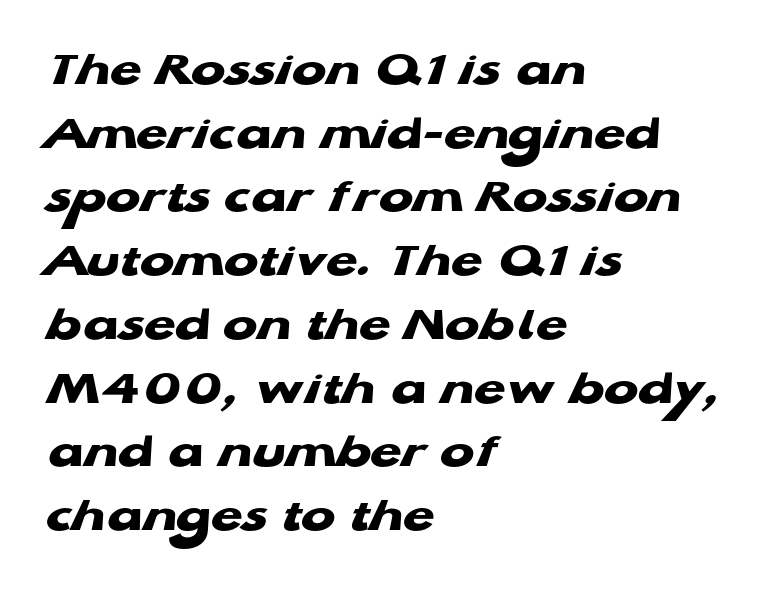
Q: Is the text bold? A: Yes.
Q: Is the typeface a serif or a sans-serif typeface? A: Sans-serif.
Q: Is the text underlined? A: No.
Q: How is the paragraph aligned? A: Left-aligned.
Q: Is the spacing between letters normal or unusually wide? A: Normal.
Q: Is the spacing between lines tight, normal or loose? A: Normal.
Q: Width (condensed, normal, or wide)? A: Wide.
Q: Stroke contrast? A: Low.
Q: x-height? A: Medium.
Q: Monospaced? A: No.
